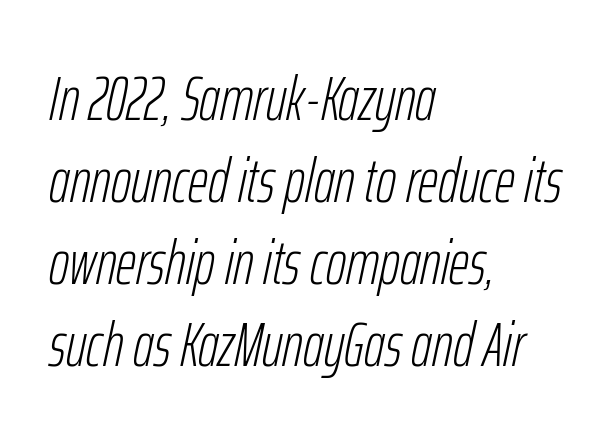
{"italic": "yes", "lean": "right", "slant_degrees": 12, "bold": "no", "weight": "light", "width": "condensed", "stroke_contrast": "low", "x_height": "medium", "monospaced": "no", "underline": "no", "align": "left", "line_spacing": "normal", "line_spacing_ratio": 1.32, "letter_spacing": "normal", "letter_spacing_em": 0.0, "glyph_px": 62}
